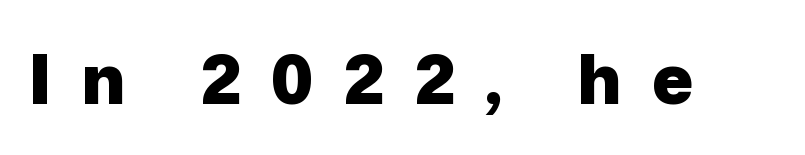
Q: Is the text bold? A: Yes.
Q: Is the text italic (slanted)? A: No, it is upright.
Q: Is the typeface a serif or a sans-serif typeface? A: Sans-serif.
Q: Is the text underlined? A: No.
Q: Is the spacing between letters normal or unusually wide? A: Unusually wide.
Q: Width (condensed, normal, or wide)? A: Normal.
Q: Stroke contrast? A: Low.
Q: x-height? A: Medium.
Q: Monospaced? A: No.
